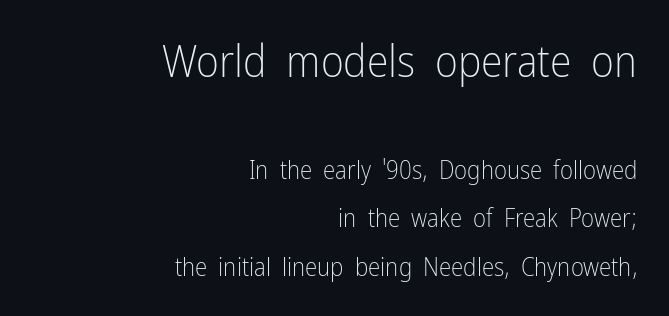
The horizontal fit of the characters is conventional and even. Letterform terminals end flat and unadorned throughout the passage. The string is rendered with underlining switched off. Every stem runs plumb, perpendicular to the baseline. In this sample the first text group is rendered at the bigger scale.
